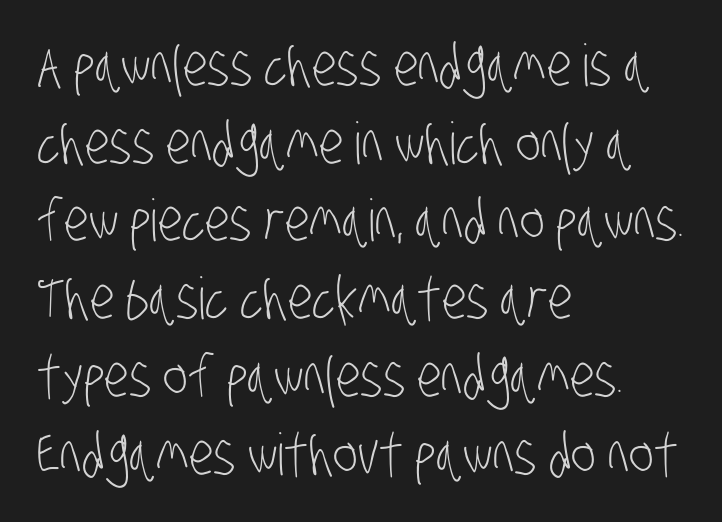
The image shows 58 px light, condensed sans-serif type; set left-aligned, normal line spacing (1.34x), normal letter spacing, not underlined; low stroke contrast and a large x-height.
